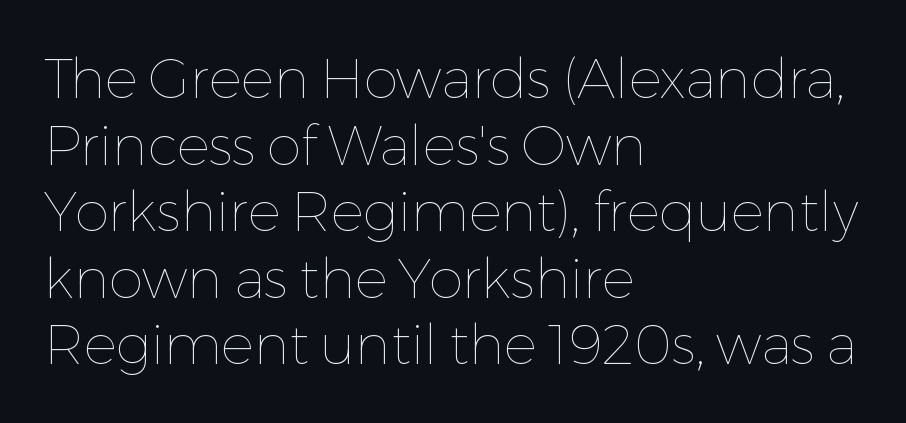
Q: Is the text bold? A: No.
Q: Is the text italic (slanted)? A: No, it is upright.
Q: Is the text underlined? A: No.
Q: How is the paragraph aligned? A: Left-aligned.
Q: Is the spacing between letters normal or unusually wide? A: Normal.
Q: Width (condensed, normal, or wide)? A: Normal.
Q: Stroke contrast? A: Low.
Q: x-height? A: Medium.
Q: Monospaced? A: No.
